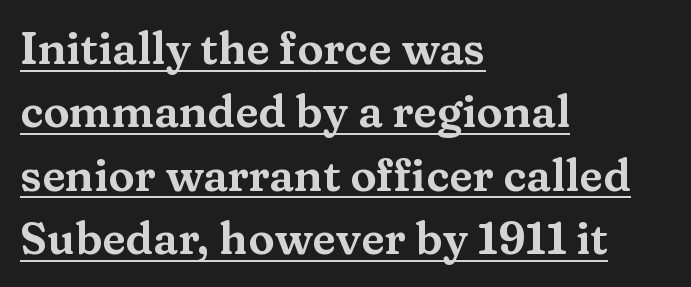
{"serif": "yes", "italic": "no", "width": "wide", "stroke_contrast": "medium", "x_height": "medium", "monospaced": "no", "underline": "yes", "align": "left", "line_spacing": "normal", "line_spacing_ratio": 1.44, "letter_spacing": "normal", "letter_spacing_em": 0.0, "glyph_px": 44}
